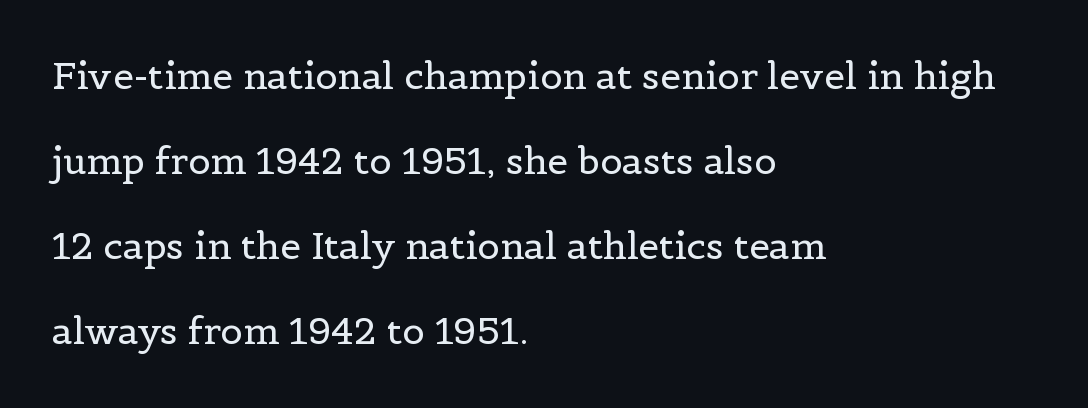
Q: Is the text bold? A: No.
Q: Is the text italic (slanted)? A: No, it is upright.
Q: Is the typeface a serif or a sans-serif typeface? A: Serif.
Q: Is the text underlined? A: No.
Q: How is the paragraph aligned? A: Left-aligned.
Q: Is the spacing between letters normal or unusually wide? A: Normal.
Q: Is the spacing between lines tight, normal or loose? A: Loose.
Q: Width (condensed, normal, or wide)? A: Normal.
Q: x-height? A: Medium.
Q: Monospaced? A: No.
